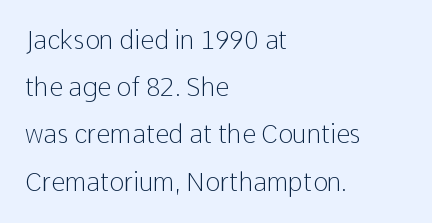
The letters sit at their default tracking, neither squeezed nor spread. Words float on clear page, feet unadorned. Teacher's note: observe the even left margin — that is flush-left alignment. Every character sits straight up, as roman type does.
